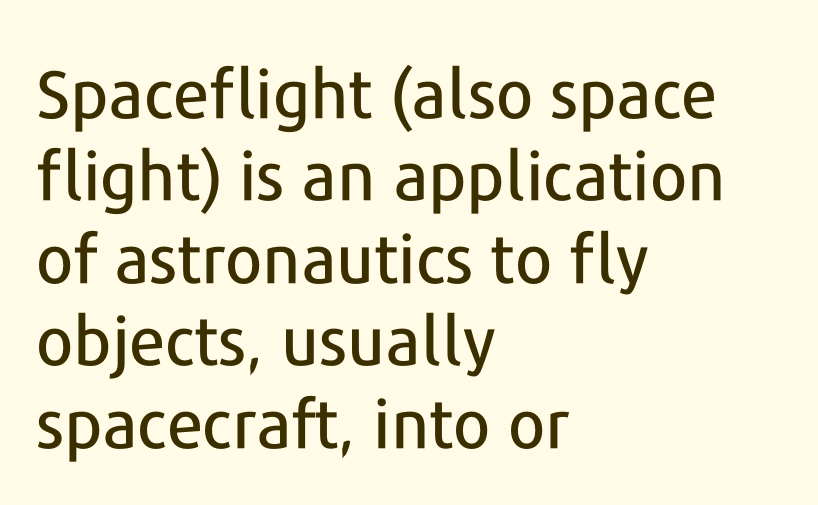
Q: Is the text italic (slanted)? A: No, it is upright.
Q: Is the typeface a serif or a sans-serif typeface? A: Sans-serif.
Q: Is the text underlined? A: No.
Q: How is the paragraph aligned? A: Left-aligned.
Q: Is the spacing between letters normal or unusually wide? A: Normal.
Q: Width (condensed, normal, or wide)? A: Normal.
Q: Stroke contrast? A: Low.
Q: x-height? A: Medium.
Q: Monospaced? A: No.
